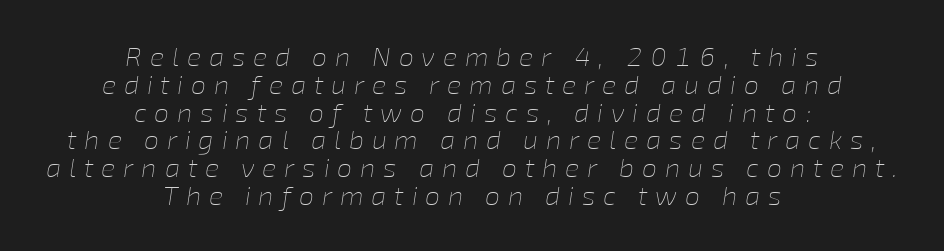
The image shows 27 px text type, italic (leaning right); set centered, tight line spacing (1.03x), unusually wide letter spacing (+0.29 em), not underlined.
